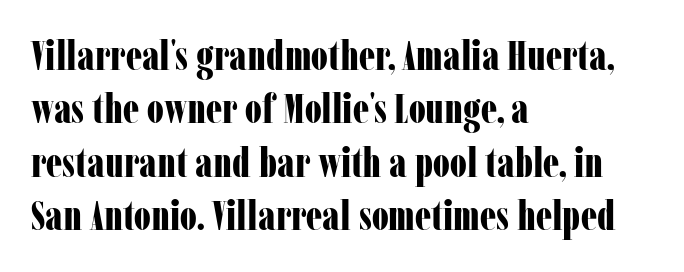
Old-style or modern, the face here clearly has serifs. These lines keep a tight, regular rhythm from letter to letter. Alignment: flush left. Strong, thick strokes mark this as bold type. The lines sit at an ordinary, default distance from one another.
